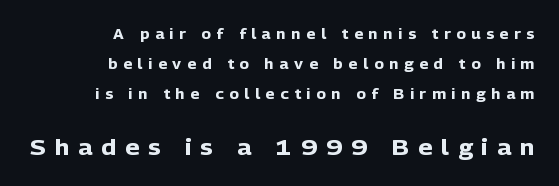
Line endings align vertically; line beginnings do not. No word sits above an underline. Line spacing here is loose. The tracking reads as deliberately expanded to a designer's eye. The sample has been set heavy, in full bold.
